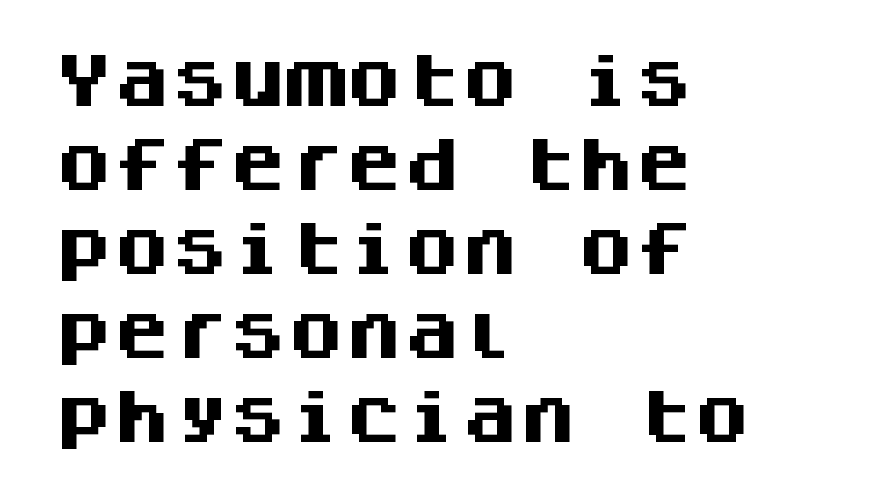
Q: Is the text bold? A: Yes.
Q: Is the text italic (slanted)? A: No, it is upright.
Q: Is the typeface a serif or a sans-serif typeface? A: Sans-serif.
Q: Is the text underlined? A: No.
Q: How is the paragraph aligned? A: Left-aligned.
Q: Is the spacing between letters normal or unusually wide? A: Normal.
Q: Is the spacing between lines tight, normal or loose? A: Normal.
Q: Width (condensed, normal, or wide)? A: Normal.
Q: Stroke contrast? A: Medium.
Q: x-height? A: Large.
Q: Monospaced? A: Yes.
